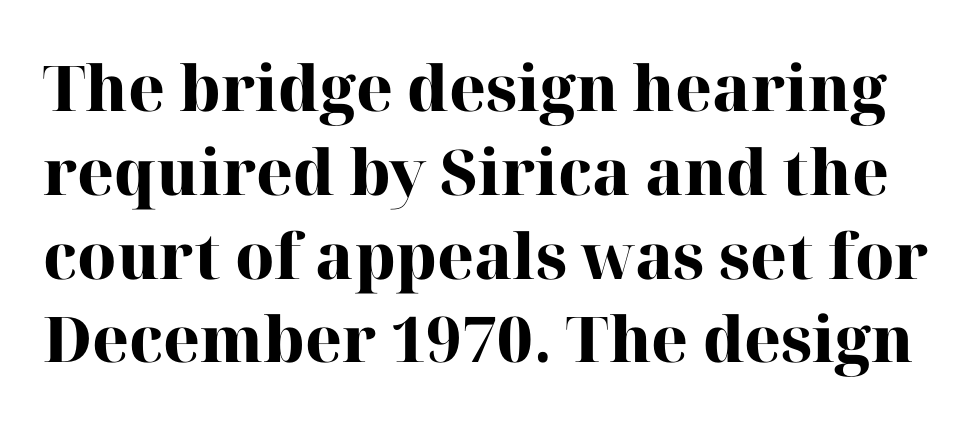
Do the characters align in a grid? No, the font is proportional. The letters stand straight up with perfectly vertical stems. Inter-character spacing is left at the font's built-in metrics. This sample keeps an unexceptional amount of space between lines.
